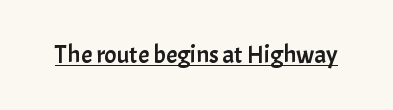
The image shows 25 px text type, upright; set normal letter spacing, underlined.
